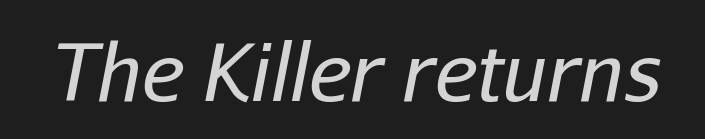
The image shows 79 px regular-weight type, italic (leaning right); set normal letter spacing, not underlined; low stroke contrast and a medium x-height.
